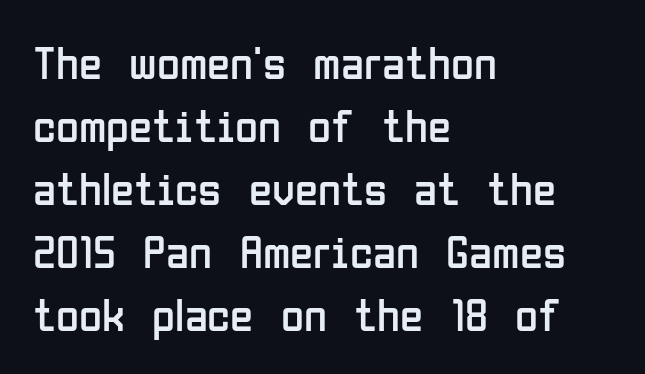
Q: Is the text bold? A: No.
Q: Is the text italic (slanted)? A: No, it is upright.
Q: Is the typeface a serif or a sans-serif typeface? A: Sans-serif.
Q: Is the text underlined? A: No.
Q: How is the paragraph aligned? A: Left-aligned.
Q: Is the spacing between letters normal or unusually wide? A: Normal.
Q: Is the spacing between lines tight, normal or loose? A: Normal.
Q: Width (condensed, normal, or wide)? A: Condensed.
Q: Stroke contrast? A: Low.
Q: x-height? A: Medium.
Q: Monospaced? A: No.
